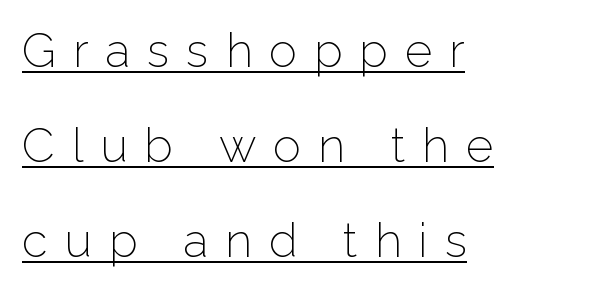
{"serif": "no", "italic": "no", "bold": "no", "weight": "light", "width": "normal", "stroke_contrast": "low", "x_height": "medium", "monospaced": "no", "underline": "yes", "align": "left", "line_spacing": "loose", "line_spacing_ratio": 2.02, "letter_spacing": "wide", "letter_spacing_em": 0.36, "glyph_px": 47}
